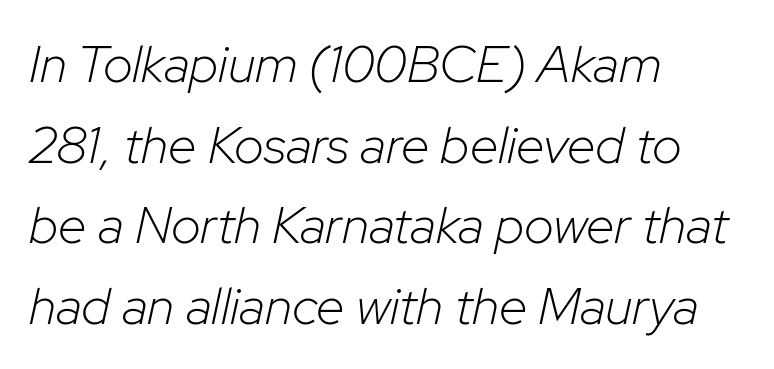
{"italic": "yes", "lean": "right", "slant_degrees": 12, "bold": "no", "weight": "light", "width": "normal", "stroke_contrast": "low", "x_height": "medium", "monospaced": "no", "underline": "no", "align": "left", "line_spacing": "normal", "line_spacing_ratio": 1.55, "letter_spacing": "normal", "letter_spacing_em": 0.0, "glyph_px": 52}
